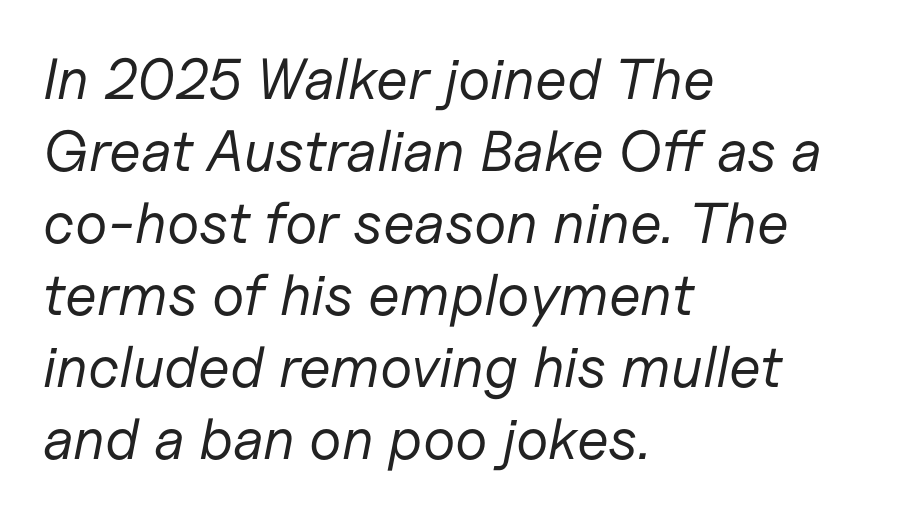
The image shows 58 px regular-weight type, italic (leaning right); set left-aligned, line spacing 1.24x, normal letter spacing, not underlined; low stroke contrast and a medium x-height.
